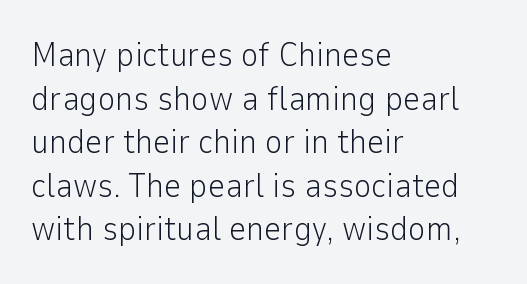
{"serif": "no", "italic": "no", "bold": "no", "weight": "light", "width": "normal", "stroke_contrast": "low", "x_height": "medium", "monospaced": "no", "underline": "no", "align": "left", "line_spacing": "normal", "line_spacing_ratio": 1.28, "letter_spacing": "normal", "letter_spacing_em": 0.0, "glyph_px": 34}
